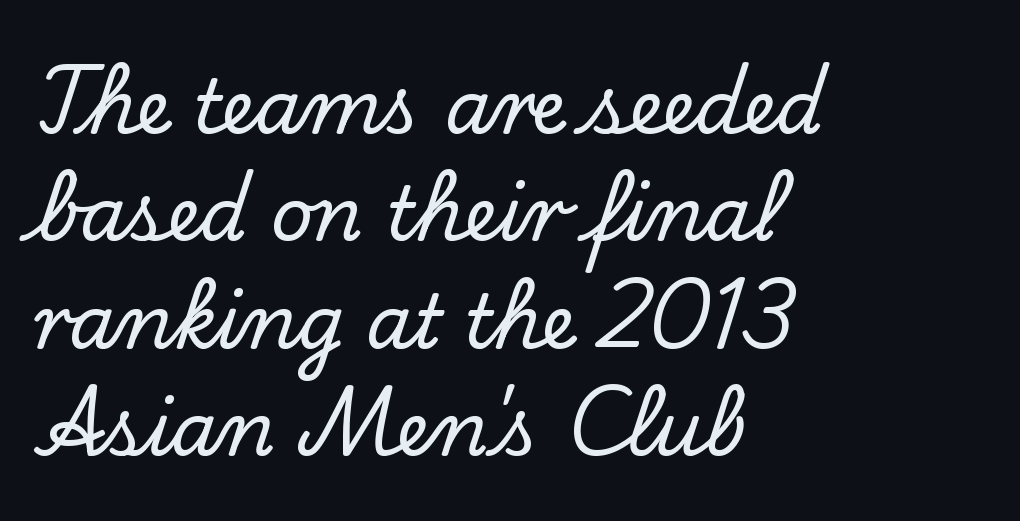
The image shows 74 px serif type; set left-aligned, normal line spacing (1.45x), normal letter spacing, not underlined; low stroke contrast and a small x-height.
